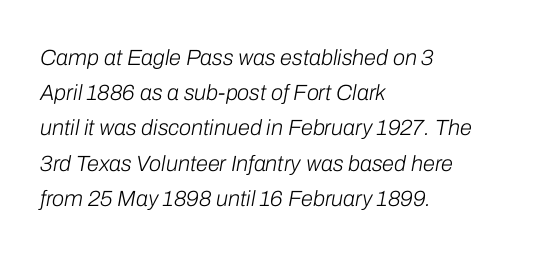
Q: Is the text bold? A: No.
Q: Is the text italic (slanted)? A: Yes, it leans right by about 10 degrees.
Q: Is the text underlined? A: No.
Q: How is the paragraph aligned? A: Left-aligned.
Q: Is the spacing between letters normal or unusually wide? A: Normal.
Q: Is the spacing between lines tight, normal or loose? A: Normal.
